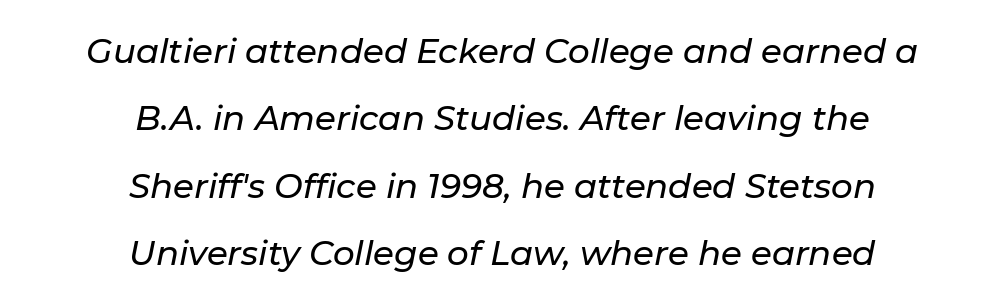
Tracking value appears to be zero — textbook default spacing. A typesetter would mark this as italic. In CSS terms this would be text-align: center. The space between consecutive lines is lavish.
